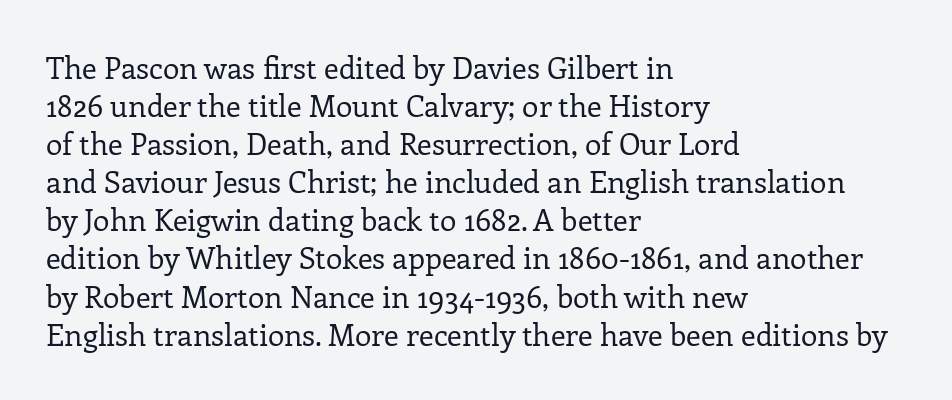
The image shows 30 px regular-weight serif type, upright; set left-aligned, normal line spacing (1.27x), normal letter spacing, not underlined; low stroke contrast and a medium x-height.
